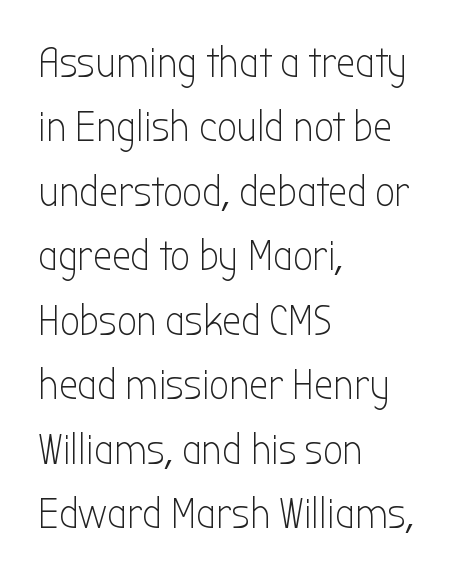
Q: Is the text bold? A: No.
Q: Is the text italic (slanted)? A: No, it is upright.
Q: Is the typeface a serif or a sans-serif typeface? A: Sans-serif.
Q: Is the text underlined? A: No.
Q: How is the paragraph aligned? A: Left-aligned.
Q: Is the spacing between letters normal or unusually wide? A: Normal.
Q: Is the spacing between lines tight, normal or loose? A: Normal.
Q: Width (condensed, normal, or wide)? A: Condensed.
Q: Stroke contrast? A: Low.
Q: x-height? A: Medium.
Q: Monospaced? A: No.
